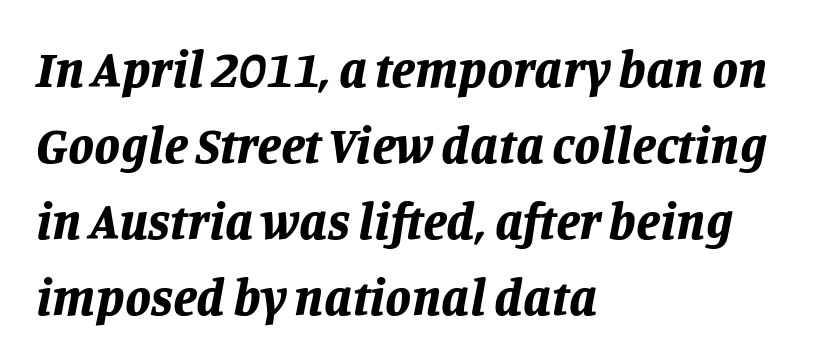
{"italic": "yes", "lean": "right", "slant_degrees": 11, "bold": "yes", "weight": "bold", "width": "normal", "stroke_contrast": "low", "x_height": "large", "monospaced": "no", "underline": "no", "align": "left", "line_spacing": "normal", "line_spacing_ratio": 1.46, "letter_spacing": "normal", "letter_spacing_em": 0.0, "glyph_px": 52}
